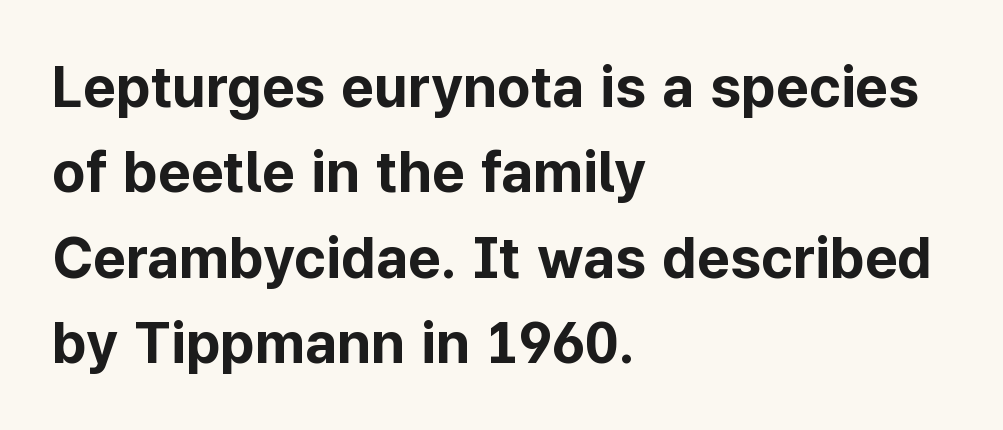
The rag falls on the right side of this text block. Letter spacing: default. Do the letters lean? They stand straight. Underlining? Definitely not there. Vertically, the passage feels balanced, rows spaced as you'd expect. Do the characters align in a grid? No, the font is proportional.
